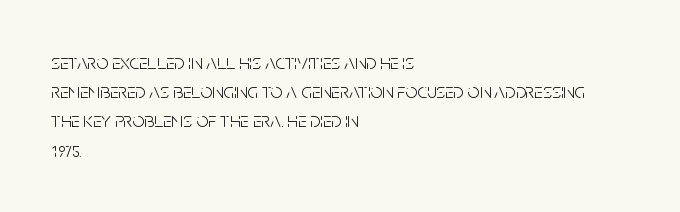
{"italic": "no", "bold": "no", "underline": "no", "align": "left", "line_spacing": "normal", "line_spacing_ratio": 1.39, "letter_spacing": "normal", "letter_spacing_em": 0.0, "glyph_px": 21}
